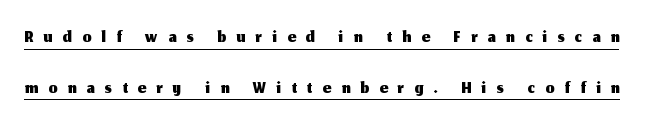
{"serif": "no", "italic": "no", "width": "normal", "stroke_contrast": "medium", "x_height": "medium", "monospaced": "no", "underline": "yes", "line_spacing_ratio": 1.81, "letter_spacing": "wide", "letter_spacing_em": 0.37, "glyph_px": 28}
